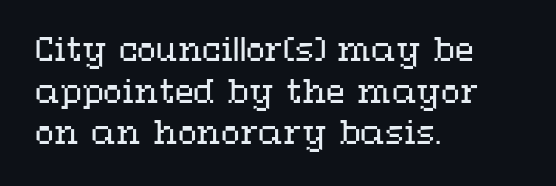
Q: Is the text bold? A: No.
Q: Is the text italic (slanted)? A: No, it is upright.
Q: Is the text underlined? A: No.
Q: How is the paragraph aligned? A: Left-aligned.
Q: Is the spacing between letters normal or unusually wide? A: Normal.
Q: Is the spacing between lines tight, normal or loose? A: Normal.
Q: Width (condensed, normal, or wide)? A: Wide.
Q: Stroke contrast? A: Medium.
Q: x-height? A: Medium.
Q: Monospaced? A: No.
